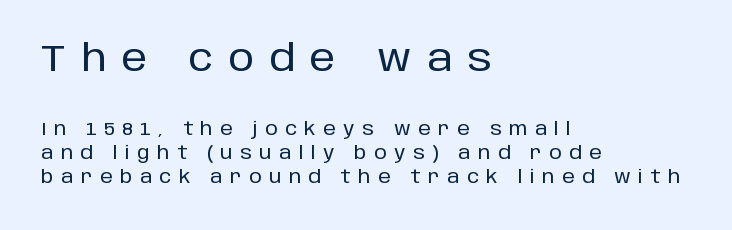
The image shows 37 px sans-serif type, upright; set left-aligned, normal line spacing (1.34x), unusually wide letter spacing (+0.41 em), not underlined; the first (top) block is 2.06x larger; low stroke contrast and a large x-height.
